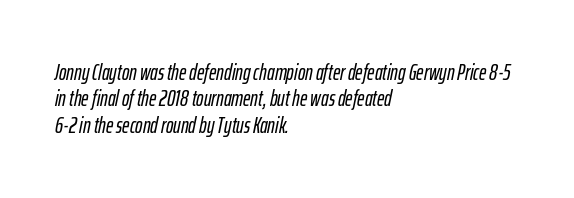
Q: Is the text italic (slanted)? A: Yes, it leans right by about 12 degrees.
Q: Is the text underlined? A: No.
Q: How is the paragraph aligned? A: Left-aligned.
Q: Is the spacing between letters normal or unusually wide? A: Normal.
